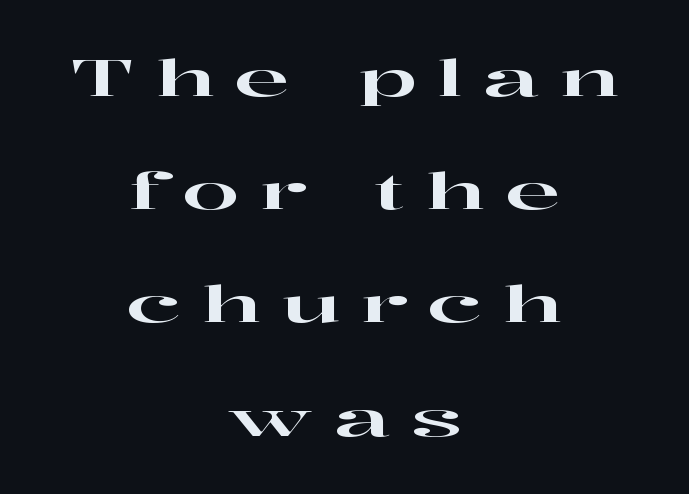
The image shows 51 px wide serif type, upright; set centered, loose line spacing (2.22x), unusually wide letter spacing (+0.4 em), not underlined; high stroke contrast and a medium x-height.
